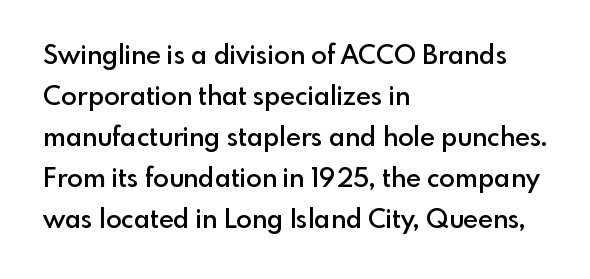
Bold? Not quite — semibold, heavier than regular but stopping short. In CSS terms this would be text-align: left. Does extra space separate the letters? No, they use regular spacing. How would I describe the line gaps? Plain and ordinary. Unlike italic type, these characters show no tilt at all. Honestly, there is no underline to notice here at all.
